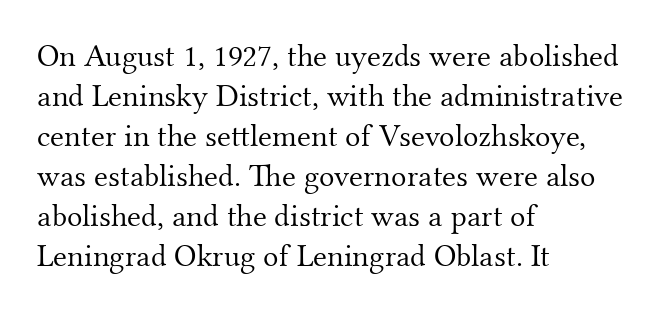
These glyphs show unthickened strokes, regular width or finer. A typesetter would call this leading conventional body-copy spacing. Is there any slant? The stems are plumb. The zone under the glyphs is completely vacant. Spacing between characters is what you'd get straight out of the box. Character widths vary here, with narrow letters taking less room than wide ones.
